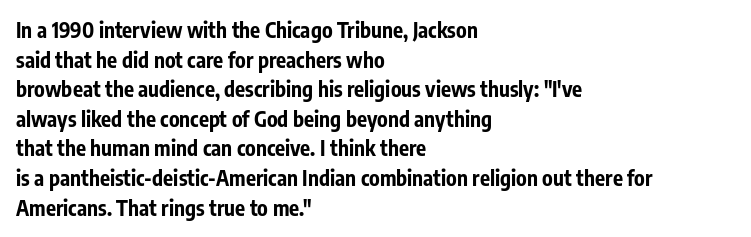
The image shows 21 px bold type, upright; set left-aligned, normal line spacing (1.41x), normal letter spacing, not underlined.
